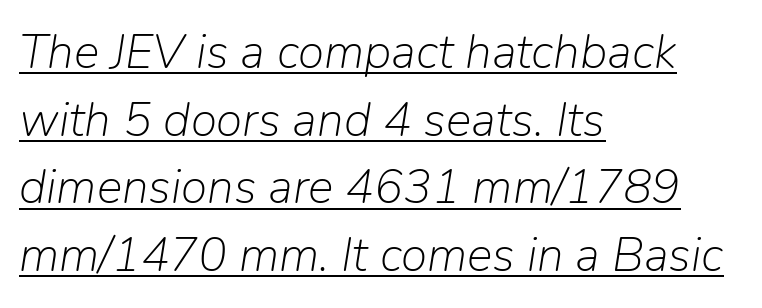
Ink coverage per letter is moderate at most. Proportional: the letters do not fall into vertical columns. Notice how the passage keeps a crisp vertical edge on the left only. The lines sit at an ordinary, default distance from one another.
